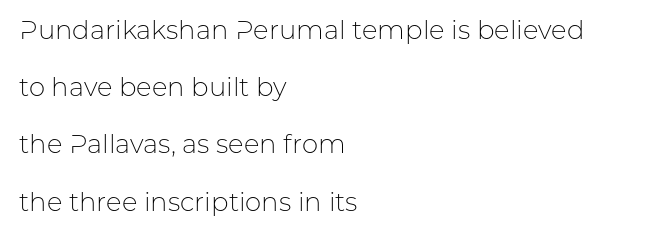
{"italic": "no", "bold": "no", "underline": "no", "align": "left", "line_spacing": "loose", "line_spacing_ratio": 2.2, "letter_spacing": "normal", "letter_spacing_em": 0.0, "glyph_px": 26}
